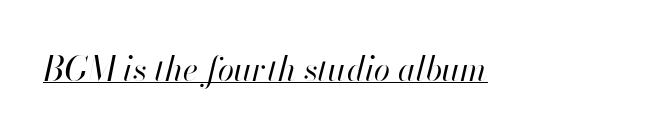
{"italic": "yes", "lean": "right", "slant_degrees": 13, "bold": "no", "weight": "regular", "width": "normal", "stroke_contrast": "high", "x_height": "small", "monospaced": "no", "underline": "yes", "letter_spacing": "normal", "letter_spacing_em": 0.0, "glyph_px": 33}
